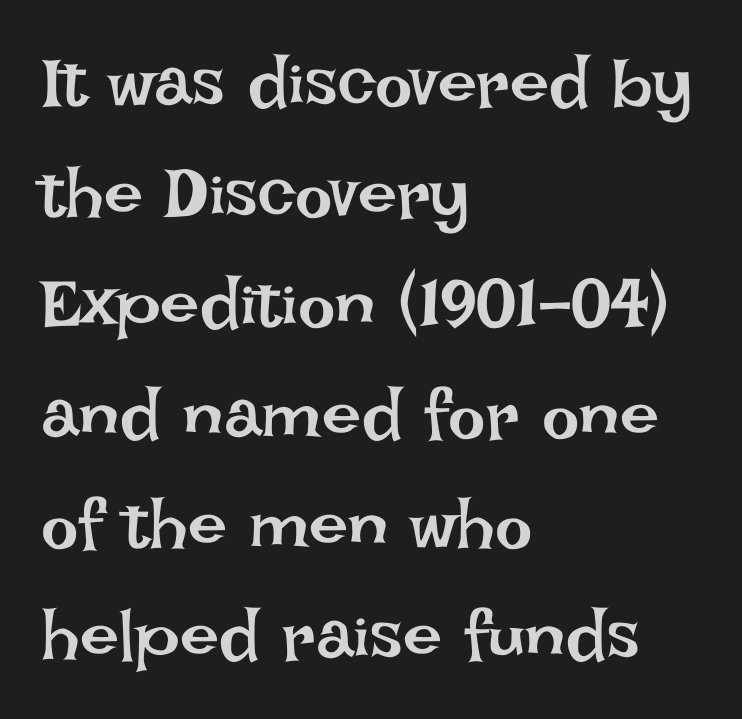
{"italic": "no", "bold": "no", "weight": "regular", "width": "normal", "stroke_contrast": "low", "x_height": "large", "monospaced": "no", "underline": "no", "align": "left", "line_spacing": "normal", "line_spacing_ratio": 1.58, "letter_spacing": "normal", "letter_spacing_em": 0.0, "glyph_px": 70}
